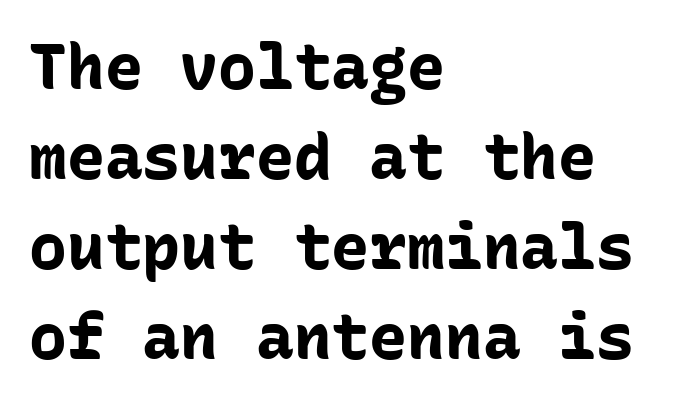
Reading down the column, the eye jumps a familiar distance to each next line. Font category for this specimen: sans-serif. Honestly, the letter spacing is just normal — you wouldn't notice it. A roman cut, with each character standing at attention. All the whitespace from short lines collects on the right.
